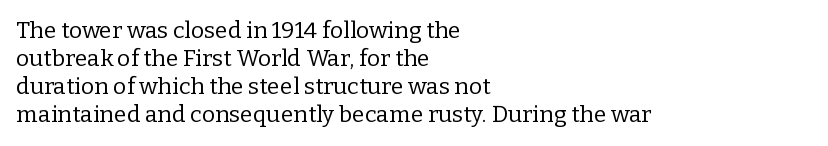
{"italic": "no", "bold": "no", "underline": "no", "align": "left", "line_spacing_ratio": 1.22, "letter_spacing": "normal", "letter_spacing_em": 0.0, "glyph_px": 23}
